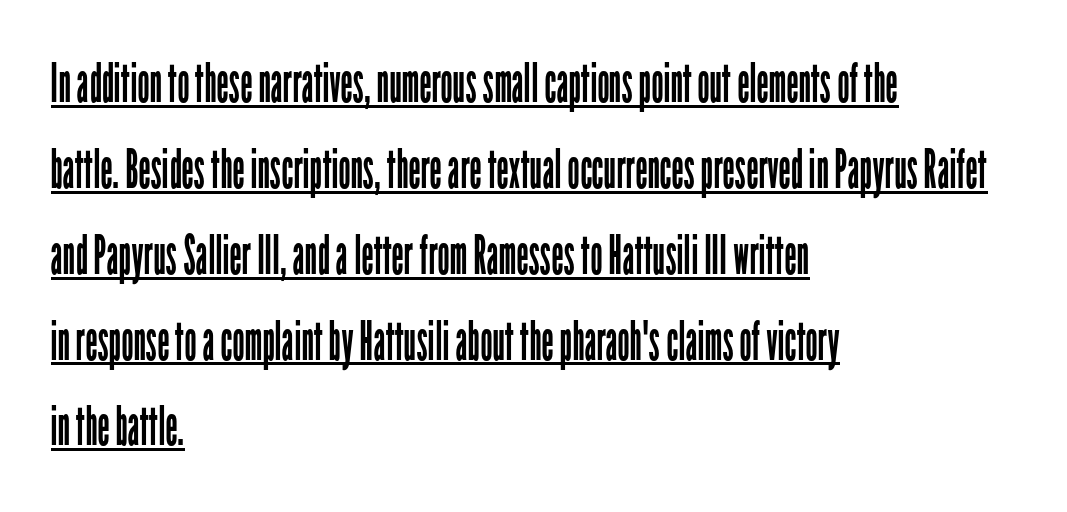
{"serif": "no", "italic": "no", "bold": "no", "weight": "regular", "width": "condensed", "stroke_contrast": "low", "x_height": "medium", "monospaced": "no", "underline": "yes", "align": "left", "line_spacing": "normal", "line_spacing_ratio": 1.59, "letter_spacing": "normal", "letter_spacing_em": 0.0, "glyph_px": 54}
